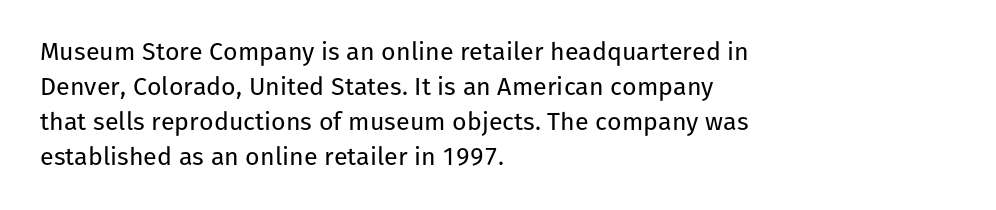
{"italic": "no", "bold": "no", "underline": "no", "align": "left", "line_spacing": "normal", "line_spacing_ratio": 1.4, "letter_spacing": "normal", "letter_spacing_em": 0.0, "glyph_px": 25}
